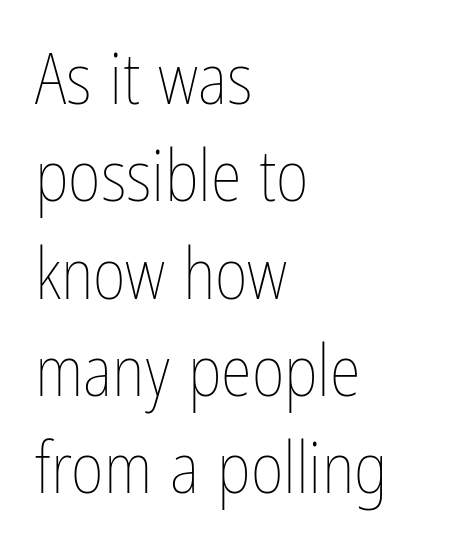
{"italic": "no", "bold": "no", "weight": "thin", "width": "condensed", "stroke_contrast": "low", "x_height": "medium", "monospaced": "no", "underline": "no", "align": "left", "line_spacing": "normal", "line_spacing_ratio": 1.37, "letter_spacing": "normal", "letter_spacing_em": 0.0, "glyph_px": 71}
